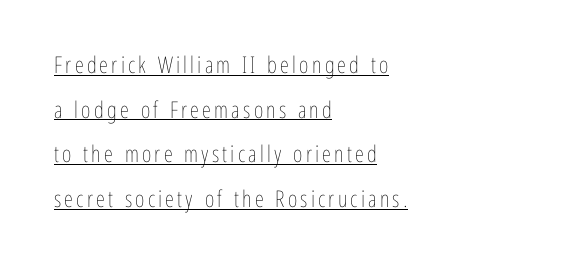
The image shows 23 px text type, upright; set left-aligned, loose line spacing (1.94x), underlined.
